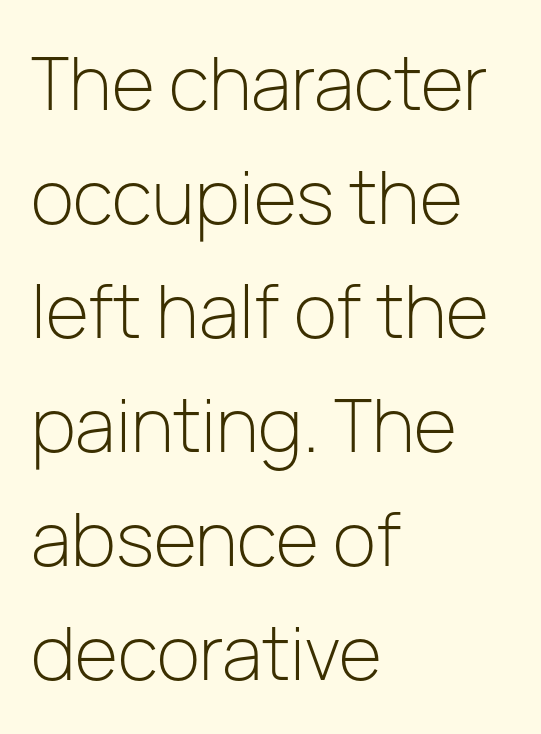
The image shows 74 px light sans-serif type, upright; set left-aligned, normal line spacing (1.54x), normal letter spacing, not underlined; low stroke contrast and a medium x-height.
